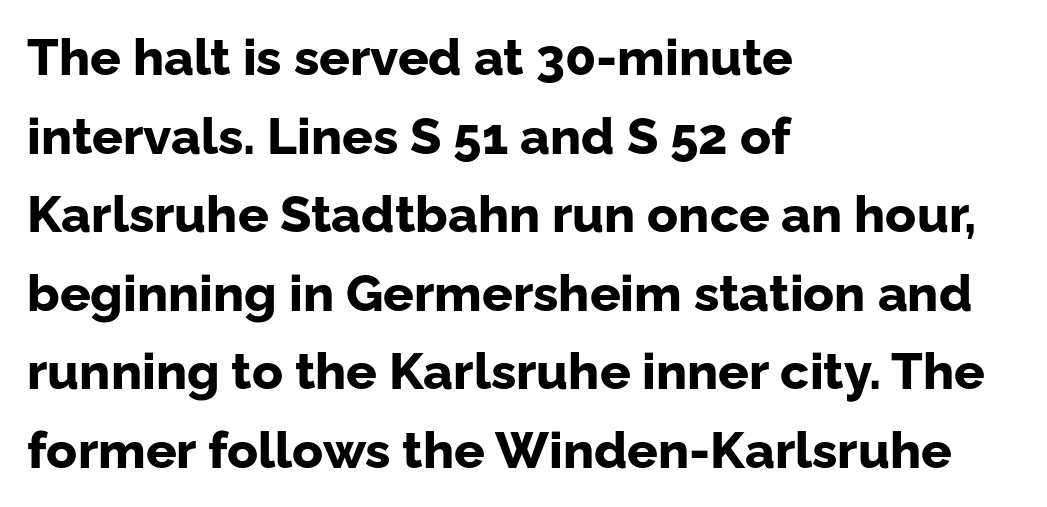
{"serif": "no", "italic": "no", "bold": "yes", "weight": "bold", "width": "normal", "stroke_contrast": "low", "x_height": "medium", "monospaced": "no", "underline": "no", "align": "left", "line_spacing": "normal", "line_spacing_ratio": 1.54, "letter_spacing": "normal", "letter_spacing_em": 0.0, "glyph_px": 51}
